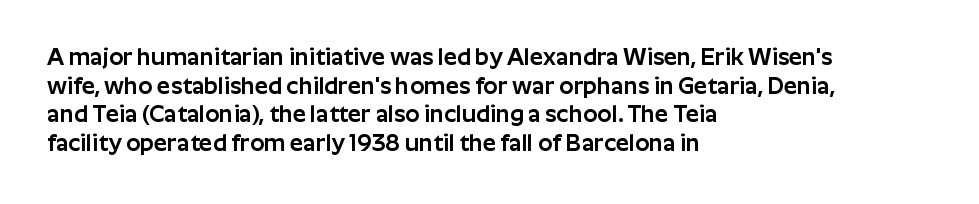
Each line starts at the same left margin while the right side varies. This sample uses plain, unmodified letter spacing. Only glyphs here, with clear space below each row. The letters stand upright; this is a roman face.
